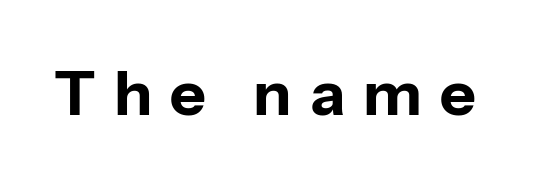
The image shows 62 px bold sans-serif type, upright; set unusually wide letter spacing (+0.29 em), not underlined; low stroke contrast and a medium x-height.
